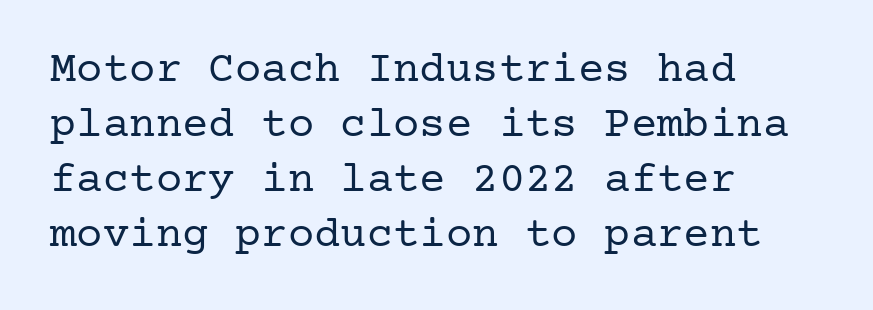
Caption: face not bold, strokes unweighted. Check where the strokes stop: tiny serifs finish them off. Caption: multi-line text, flush left, ragged right. The rendering uses a moderate line-height, typical for paragraphs. Observe the ordinary spacing: letters are neighbours, not strangers. Each row of text sits above clean, open space.
